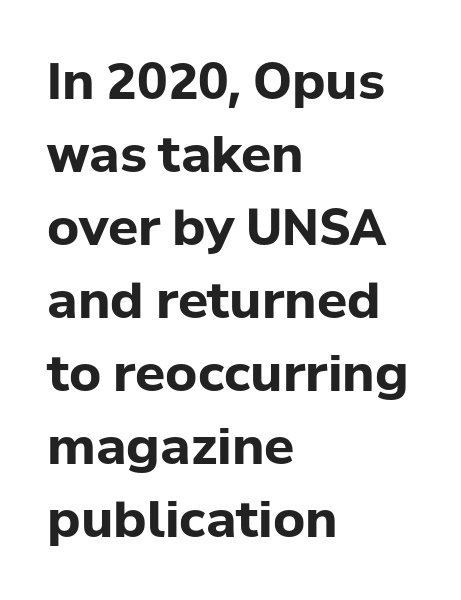
The image shows 50 px bold sans-serif type, upright; set left-aligned, normal line spacing (1.46x), normal letter spacing, not underlined; low stroke contrast and a medium x-height.
